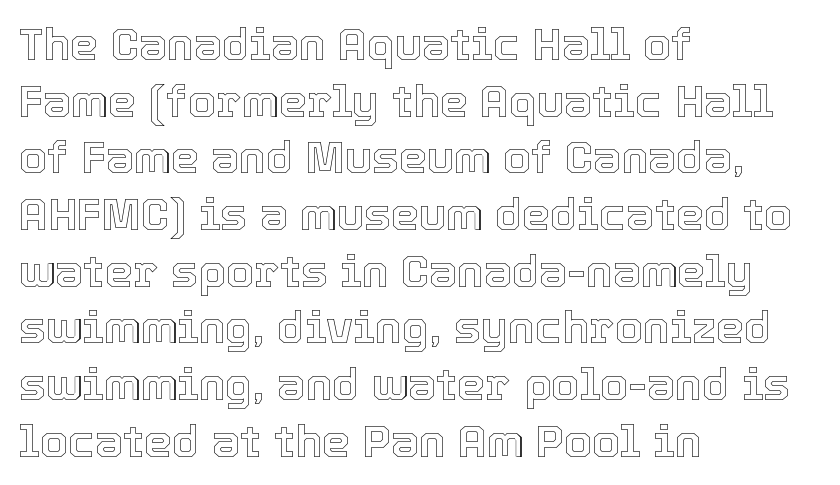
Q: Is the text italic (slanted)? A: No, it is upright.
Q: Is the text underlined? A: No.
Q: How is the paragraph aligned? A: Left-aligned.
Q: Is the spacing between letters normal or unusually wide? A: Normal.
Q: Is the spacing between lines tight, normal or loose? A: Normal.
Q: Width (condensed, normal, or wide)? A: Normal.
Q: x-height? A: Medium.
Q: Monospaced? A: No.
